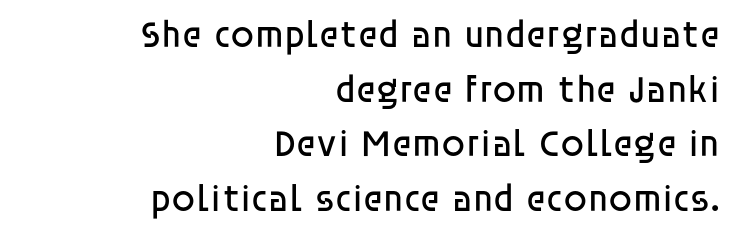
The image shows 38 px regular-weight sans-serif type, upright; set right-aligned, normal line spacing (1.44x), normal letter spacing, not underlined; low stroke contrast and a large x-height.
